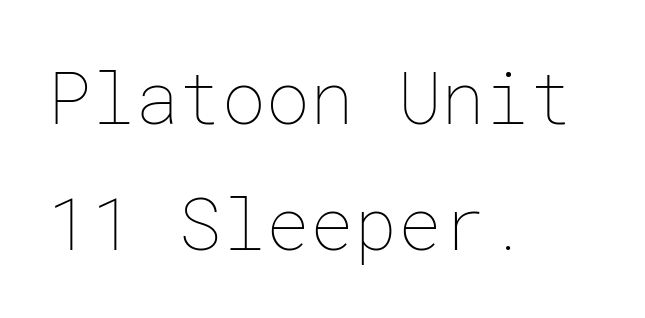
{"italic": "no", "bold": "no", "weight": "thin", "width": "normal", "stroke_contrast": "low", "x_height": "medium", "underline": "no", "align": "left", "line_spacing_ratio": 1.73, "letter_spacing": "normal", "letter_spacing_em": 0.0, "glyph_px": 73}
